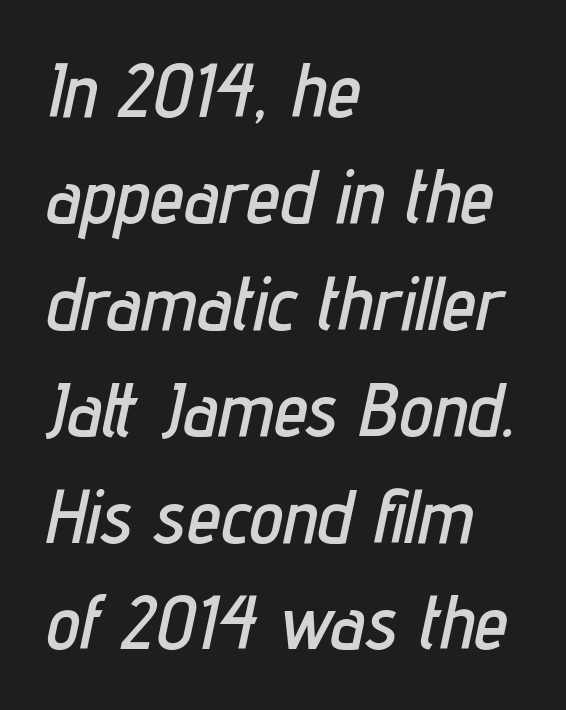
The image shows 76 px condensed type, italic (leaning right); set left-aligned, normal line spacing (1.4x), normal letter spacing, not underlined; low stroke contrast and a medium x-height.
